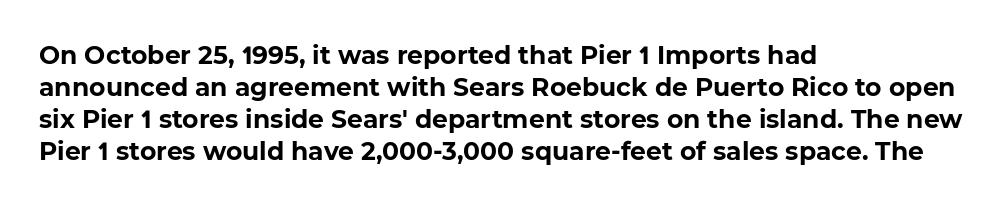
The image shows 25 px bold type; set left-aligned, normal line spacing (1.28x), normal letter spacing, not underlined.
